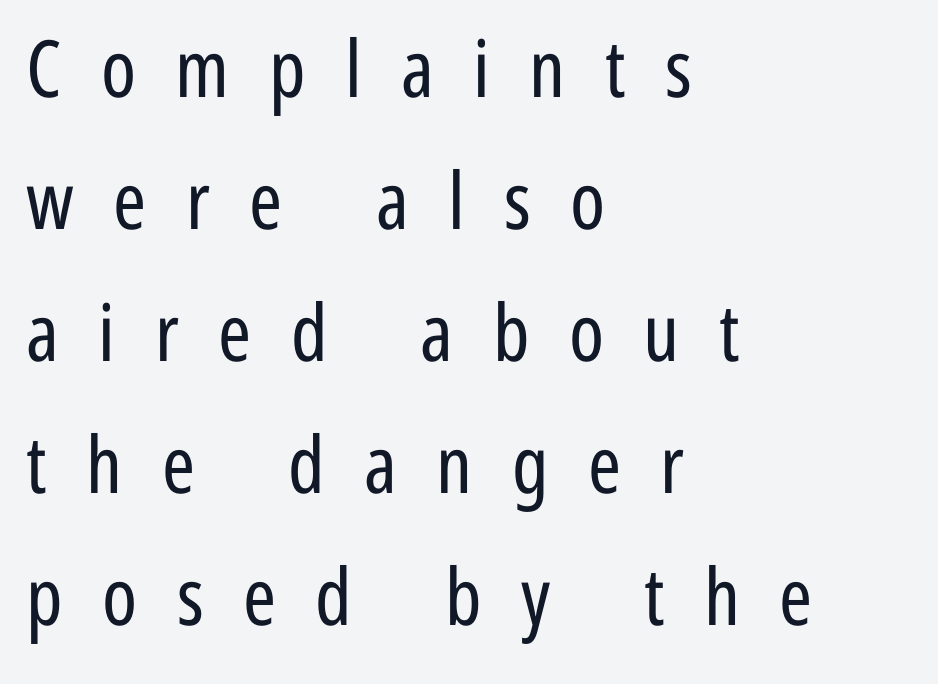
What's the leading like? Ordinary, nothing unusual. The strip under each line holds only bare page. Classification — sans serif. The tracking reads as deliberately expanded to a designer's eye. Varying glyph widths throughout — classic text-font behaviour. Is the stroke heavy? The answer is a plain regular-or-lighter.
